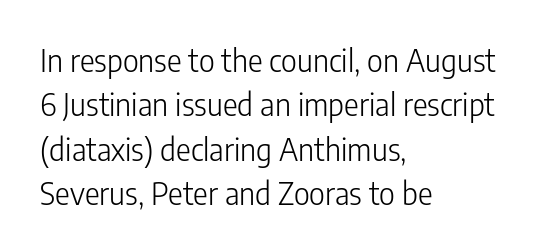
The image shows 31 px light, condensed sans-serif type, upright; set left-aligned, normal line spacing (1.43x), normal letter spacing, not underlined; low stroke contrast and a medium x-height.
